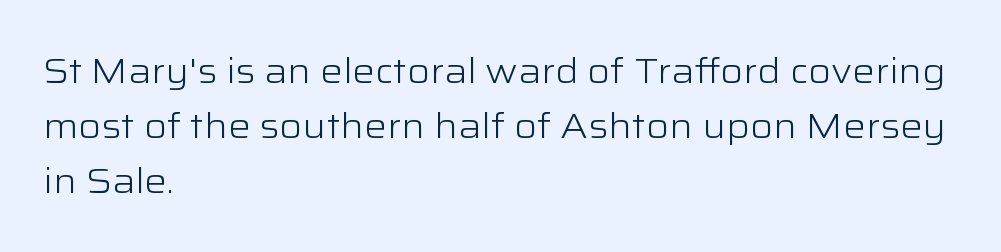
{"serif": "no", "italic": "no", "bold": "no", "weight": "light", "width": "wide", "stroke_contrast": "low", "x_height": "medium", "monospaced": "no", "underline": "no", "align": "left", "line_spacing": "normal", "line_spacing_ratio": 1.57, "letter_spacing": "normal", "letter_spacing_em": 0.0, "glyph_px": 35}
